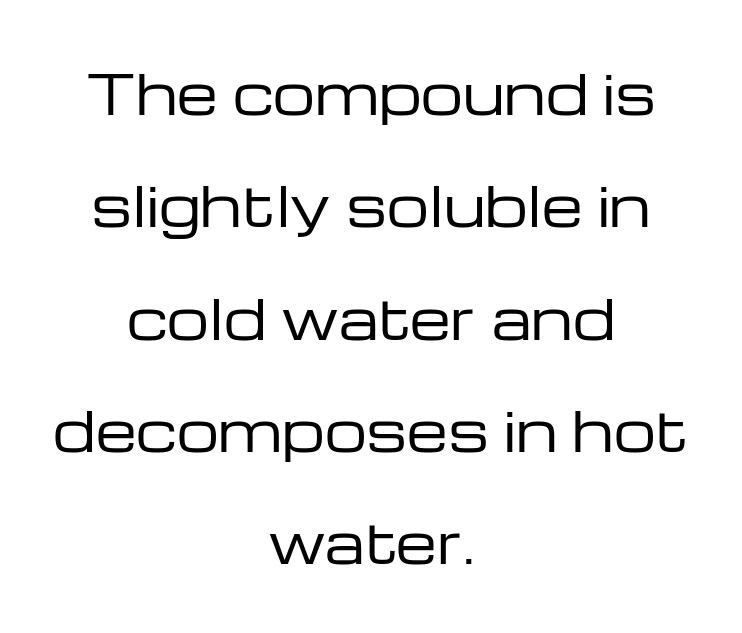
The image shows 53 px regular-weight, wide sans-serif type, upright; set centered, loose line spacing (2.12x), normal letter spacing, not underlined; low stroke contrast and a medium x-height.
